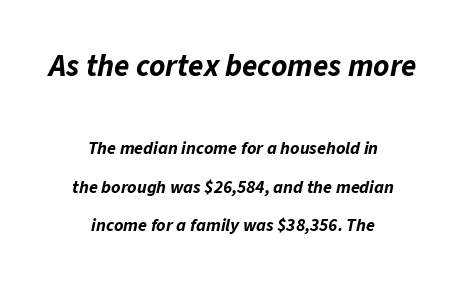
{"italic": "yes", "lean": "right", "slant_degrees": 11, "bold": "yes", "weight": "bold", "width": "normal", "stroke_contrast": "low", "x_height": "medium", "monospaced": "no", "underline": "no", "align": "center", "line_spacing": "loose", "line_spacing_ratio": 2.14, "letter_spacing": "normal", "letter_spacing_em": 0.0, "larger_block": "first", "size_ratio": 1.72, "glyph_px": 31}
